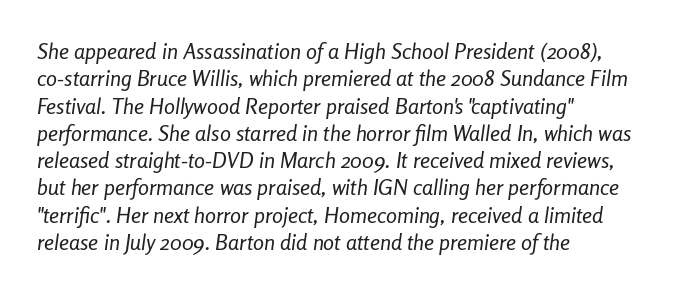
Q: Is the text bold? A: No.
Q: Is the text italic (slanted)? A: Yes, it leans right by about 8 degrees.
Q: Is the text underlined? A: No.
Q: How is the paragraph aligned? A: Left-aligned.
Q: Is the spacing between letters normal or unusually wide? A: Normal.
